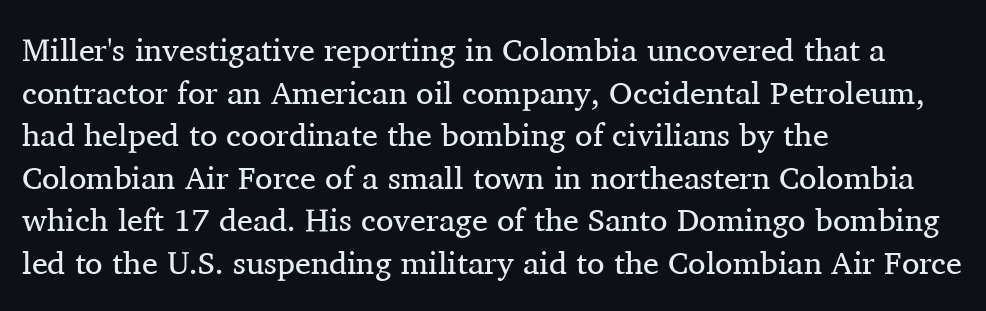
The image shows 32 px regular-weight serif type, upright; set left-aligned, normal line spacing (1.33x), normal letter spacing, not underlined; medium stroke contrast and a medium x-height.
